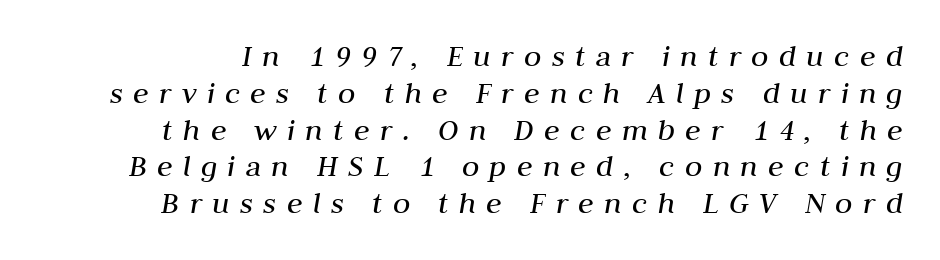
Q: Is the text bold? A: No.
Q: Is the text italic (slanted)? A: Yes, it leans right by about 10 degrees.
Q: Is the text underlined? A: No.
Q: Is the spacing between letters normal or unusually wide? A: Unusually wide.
Q: Is the spacing between lines tight, normal or loose? A: Tight.
Q: Width (condensed, normal, or wide)? A: Normal.
Q: Stroke contrast? A: Medium.
Q: x-height? A: Medium.
Q: Monospaced? A: No.
